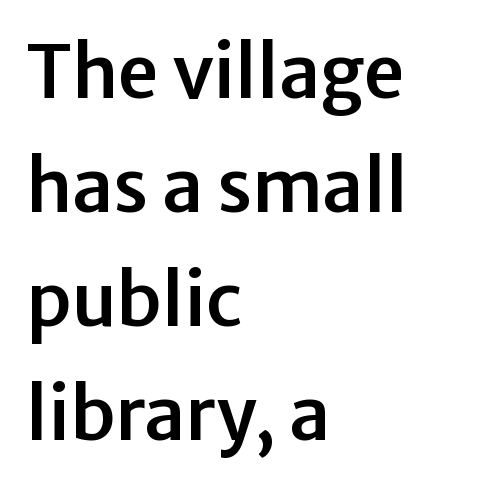
Q: Is the text italic (slanted)? A: No, it is upright.
Q: Is the typeface a serif or a sans-serif typeface? A: Sans-serif.
Q: Is the text underlined? A: No.
Q: How is the paragraph aligned? A: Left-aligned.
Q: Is the spacing between letters normal or unusually wide? A: Normal.
Q: Is the spacing between lines tight, normal or loose? A: Normal.
Q: Width (condensed, normal, or wide)? A: Normal.
Q: Stroke contrast? A: Low.
Q: x-height? A: Medium.
Q: Monospaced? A: No.
